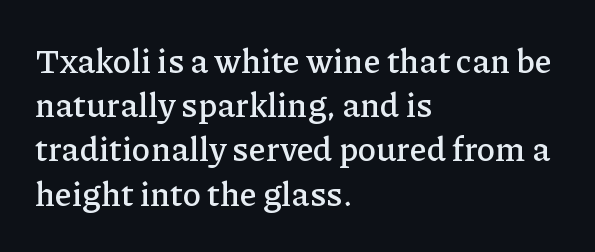
Q: Is the text italic (slanted)? A: No, it is upright.
Q: Is the typeface a serif or a sans-serif typeface? A: Serif.
Q: Is the text underlined? A: No.
Q: How is the paragraph aligned? A: Left-aligned.
Q: Is the spacing between letters normal or unusually wide? A: Normal.
Q: Is the spacing between lines tight, normal or loose? A: Normal.
Q: Width (condensed, normal, or wide)? A: Normal.
Q: Stroke contrast? A: Low.
Q: x-height? A: Medium.
Q: Monospaced? A: No.
